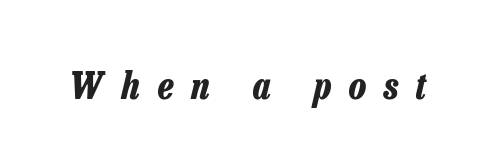
Q: Is the text bold? A: Yes.
Q: Is the text italic (slanted)? A: Yes, it leans right by about 13 degrees.
Q: Is the text underlined? A: No.
Q: Is the spacing between letters normal or unusually wide? A: Unusually wide.
Q: Width (condensed, normal, or wide)? A: Condensed.
Q: Stroke contrast? A: Low.
Q: x-height? A: Medium.
Q: Monospaced? A: No.
